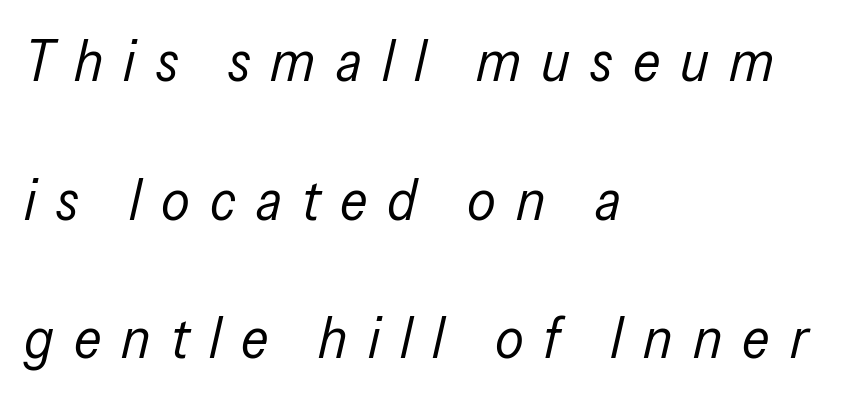
{"italic": "yes", "lean": "right", "slant_degrees": 13, "bold": "no", "weight": "regular", "width": "condensed", "stroke_contrast": "low", "x_height": "medium", "monospaced": "no", "underline": "no", "align": "left", "line_spacing": "loose", "line_spacing_ratio": 2.43, "letter_spacing": "wide", "letter_spacing_em": 0.35, "glyph_px": 57}
